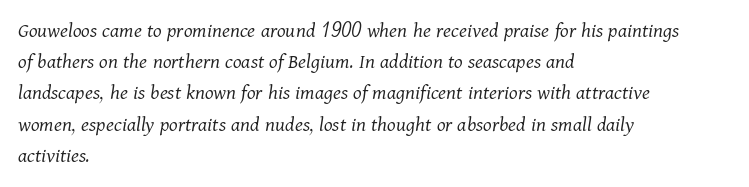
The image shows 22 px text type, italic (leaning right); set left-aligned, normal line spacing (1.42x), normal letter spacing, not underlined.
